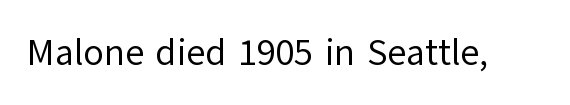
{"serif": "no", "italic": "no", "bold": "no", "weight": "regular", "width": "normal", "stroke_contrast": "low", "x_height": "medium", "monospaced": "no", "underline": "no", "letter_spacing": "normal", "letter_spacing_em": 0.0, "glyph_px": 37}
